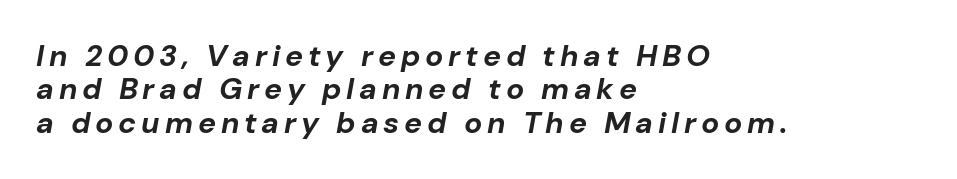
The passage shown is not underscored anywhere. Is the type bold? Yes — the strokes are clearly thick and heavy. Observe the lean: these are italic letterforms. Think of a printed novel: that variable character pitch is what you see here. The setting favours the left margin, as ordinary paragraphs usually do. Successive baselines arrive quickly, one right under another.
